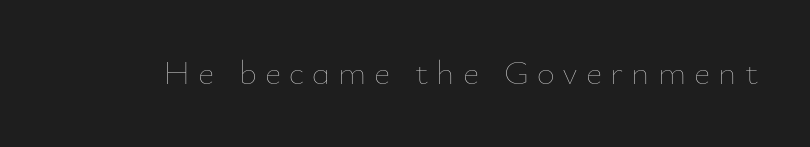
Q: Is the text bold? A: No.
Q: Is the text italic (slanted)? A: No, it is upright.
Q: Is the text underlined? A: No.
Q: Is the spacing between letters normal or unusually wide? A: Unusually wide.
Q: Width (condensed, normal, or wide)? A: Normal.
Q: Stroke contrast? A: Low.
Q: x-height? A: Small.
Q: Monospaced? A: No.
